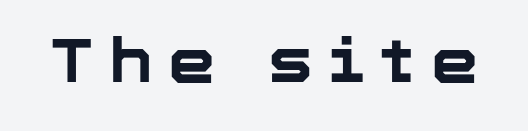
{"serif": "no", "italic": "no", "bold": "yes", "weight": "bold", "width": "normal", "stroke_contrast": "low", "x_height": "medium", "monospaced": "no", "underline": "no", "letter_spacing": "wide", "letter_spacing_em": 0.26, "glyph_px": 60}
